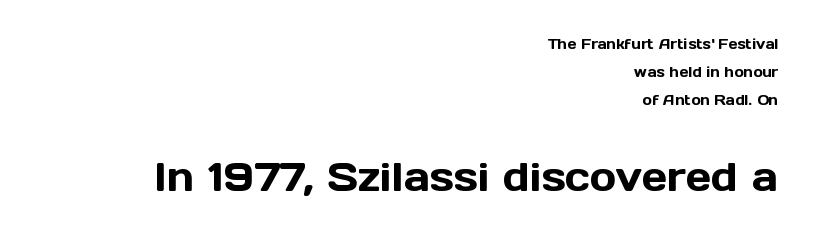
Type style note: lacks serifs. What stands out about the letter spacing? Nothing — it is the standard amount. The letters stand upright; this is a roman face. Horizontal alignment here is rightward, an uncommon choice for prose. Bare-footed words on every line.
